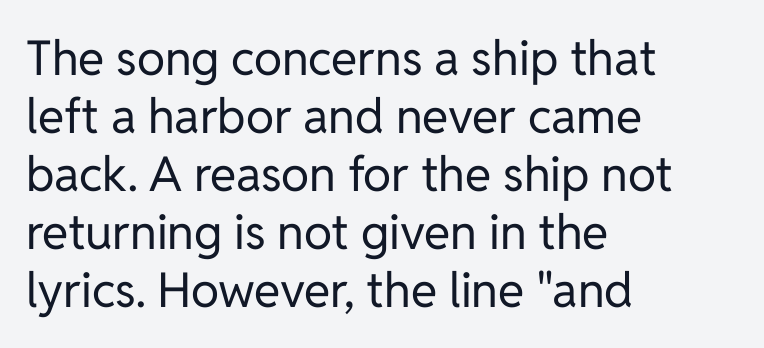
The image shows 48 px regular-weight sans-serif type, upright; set left-aligned, line spacing 1.21x, normal letter spacing, not underlined; low stroke contrast and a medium x-height.
